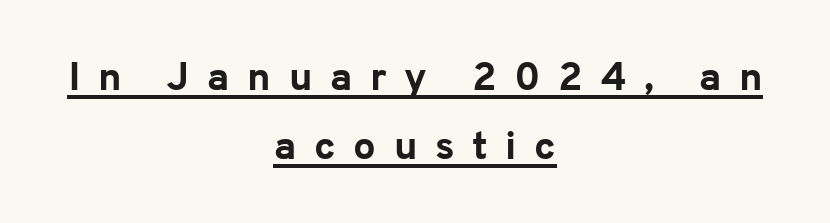
{"serif": "no", "italic": "no", "bold": "yes", "weight": "bold", "width": "normal", "stroke_contrast": "low", "x_height": "medium", "monospaced": "no", "underline": "yes", "align": "center", "line_spacing_ratio": 1.72, "letter_spacing": "wide", "letter_spacing_em": 0.44, "glyph_px": 40}
